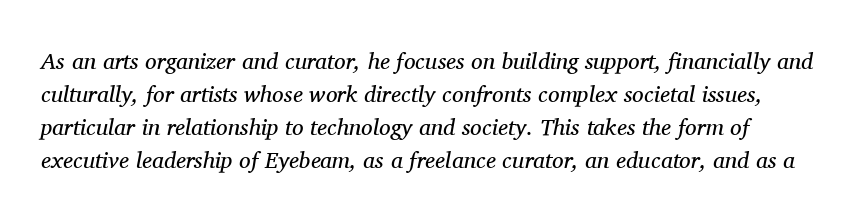
Type without underlining. Caption: face not bold, strokes unweighted. In terms of letterspacing, this is plain default setting. Characters are canted at an angle relative to the baseline's perpendicular.
